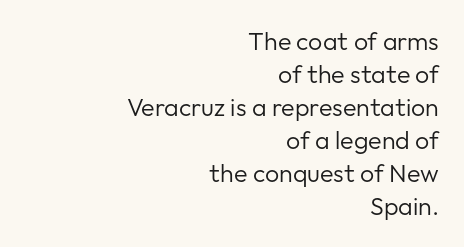
The image shows 25 px text type, upright; set right-aligned, normal line spacing (1.32x), normal letter spacing, not underlined.
